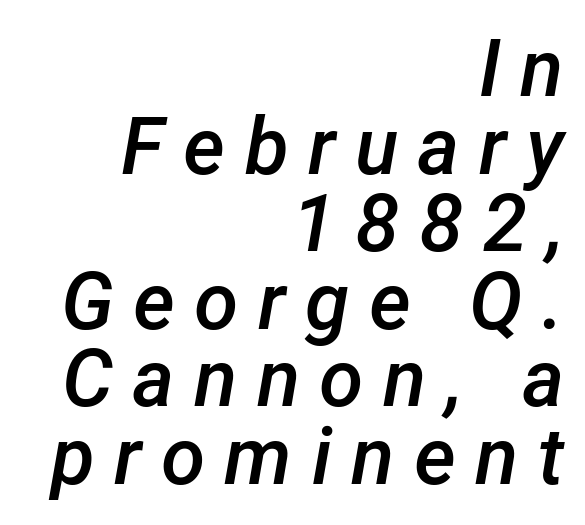
Q: Is the text bold? A: Semi-bold.
Q: Is the text italic (slanted)? A: Yes, it leans right by about 12 degrees.
Q: Is the text underlined? A: No.
Q: How is the paragraph aligned? A: Right-aligned.
Q: Is the spacing between letters normal or unusually wide? A: Unusually wide.
Q: Is the spacing between lines tight, normal or loose? A: Tight.
Q: Width (condensed, normal, or wide)? A: Normal.
Q: Stroke contrast? A: Low.
Q: x-height? A: Medium.
Q: Monospaced? A: No.
